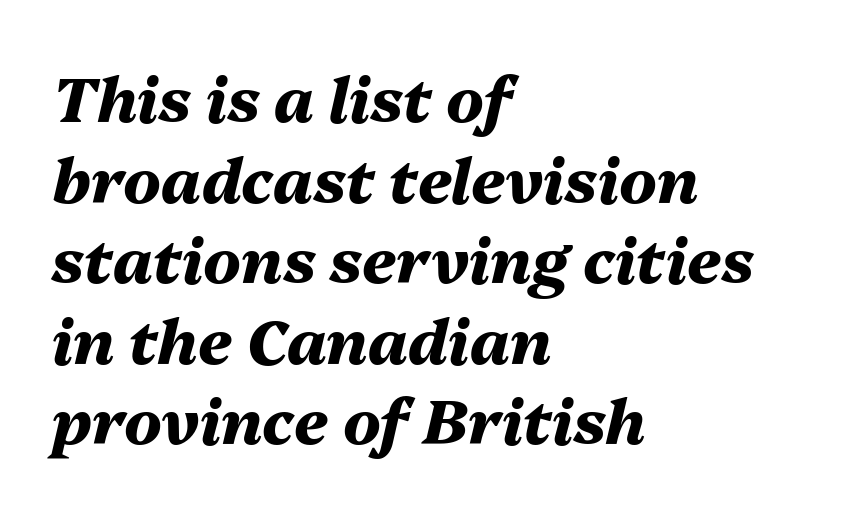
{"italic": "yes", "lean": "right", "slant_degrees": 13, "bold": "yes", "weight": "heavy", "width": "normal", "stroke_contrast": "medium", "x_height": "medium", "monospaced": "no", "underline": "no", "align": "left", "line_spacing": "normal", "line_spacing_ratio": 1.3, "letter_spacing": "normal", "letter_spacing_em": 0.0, "glyph_px": 62}
